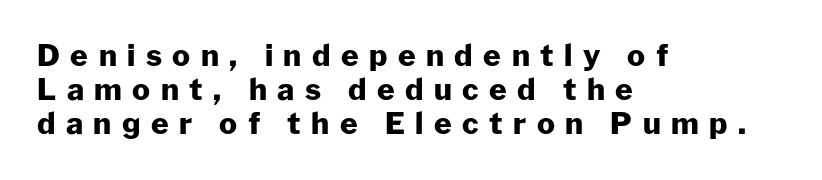
The image shows 30 px heavy sans-serif type, upright; set left-aligned, tight line spacing (1.13x), unusually wide letter spacing (+0.35 em), not underlined; low stroke contrast and a medium x-height.
